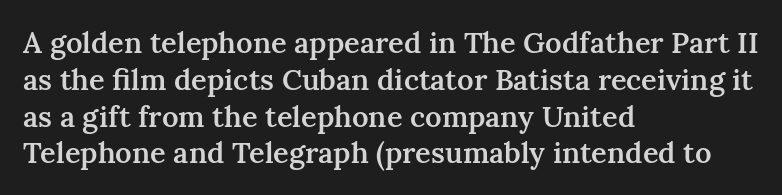
Q: Is the text bold? A: Semi-bold.
Q: Is the text italic (slanted)? A: No, it is upright.
Q: Is the typeface a serif or a sans-serif typeface? A: Serif.
Q: Is the text underlined? A: No.
Q: How is the paragraph aligned? A: Left-aligned.
Q: Is the spacing between letters normal or unusually wide? A: Normal.
Q: Is the spacing between lines tight, normal or loose? A: Normal.
Q: Width (condensed, normal, or wide)? A: Normal.
Q: Stroke contrast? A: Medium.
Q: x-height? A: Medium.
Q: Monospaced? A: No.
